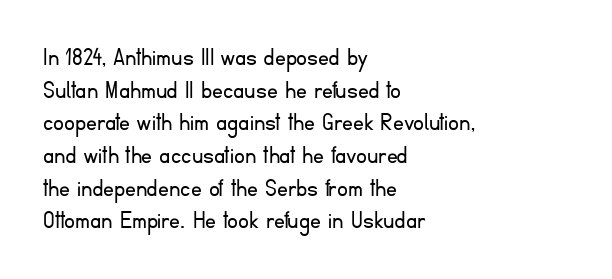
Q: Is the text bold? A: No.
Q: Is the text italic (slanted)? A: No, it is upright.
Q: Is the text underlined? A: No.
Q: How is the paragraph aligned? A: Left-aligned.
Q: Is the spacing between letters normal or unusually wide? A: Normal.
